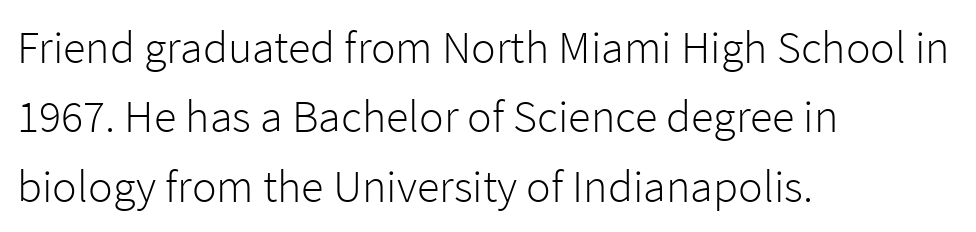
Q: Is the text bold? A: No.
Q: Is the text italic (slanted)? A: No, it is upright.
Q: Is the typeface a serif or a sans-serif typeface? A: Sans-serif.
Q: Is the text underlined? A: No.
Q: How is the paragraph aligned? A: Left-aligned.
Q: Is the spacing between letters normal or unusually wide? A: Normal.
Q: Is the spacing between lines tight, normal or loose? A: Normal.
Q: Width (condensed, normal, or wide)? A: Normal.
Q: Stroke contrast? A: Low.
Q: x-height? A: Medium.
Q: Monospaced? A: No.
